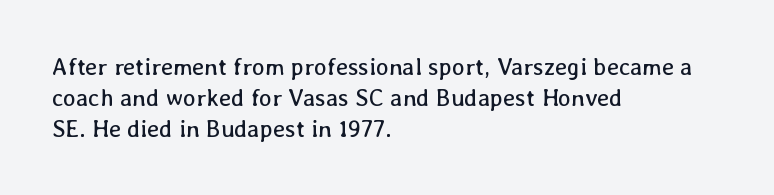
Q: Is the text bold? A: No.
Q: Is the text italic (slanted)? A: No, it is upright.
Q: Is the text underlined? A: No.
Q: How is the paragraph aligned? A: Left-aligned.
Q: Is the spacing between letters normal or unusually wide? A: Normal.
Q: Is the spacing between lines tight, normal or loose? A: Normal.
